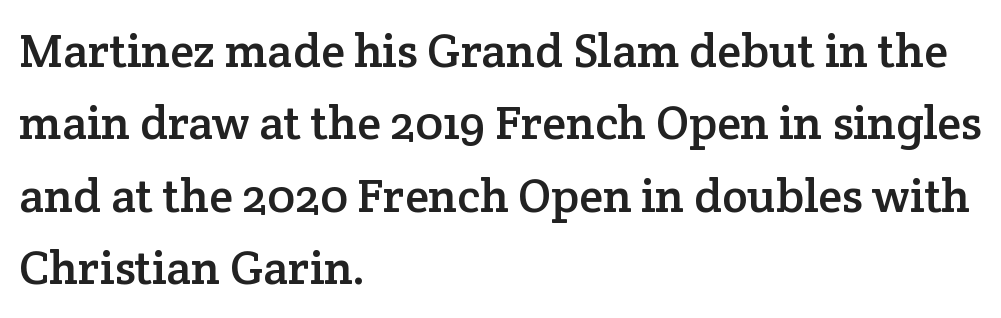
Q: Is the text italic (slanted)? A: No, it is upright.
Q: Is the typeface a serif or a sans-serif typeface? A: Serif.
Q: Is the text underlined? A: No.
Q: How is the paragraph aligned? A: Left-aligned.
Q: Is the spacing between letters normal or unusually wide? A: Normal.
Q: Is the spacing between lines tight, normal or loose? A: Normal.
Q: Width (condensed, normal, or wide)? A: Normal.
Q: Stroke contrast? A: Low.
Q: x-height? A: Medium.
Q: Monospaced? A: No.
